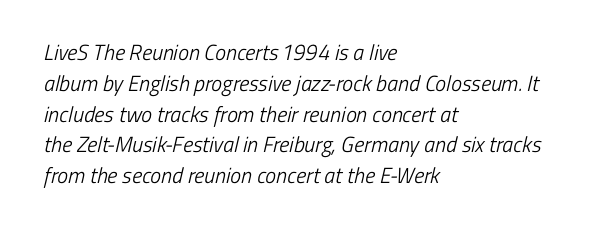
Q: Is the text bold? A: No.
Q: Is the text underlined? A: No.
Q: How is the paragraph aligned? A: Left-aligned.
Q: Is the spacing between letters normal or unusually wide? A: Normal.
Q: Is the spacing between lines tight, normal or loose? A: Normal.
